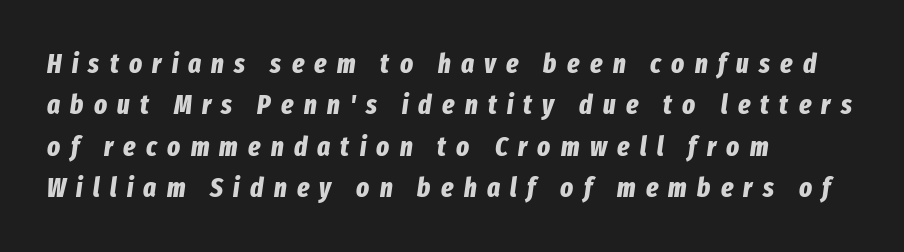
The image shows 27 px bold type, italic (leaning right); set left-aligned, normal line spacing (1.53x), unusually wide letter spacing (+0.38 em), not underlined.
